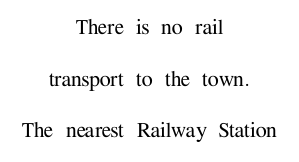
{"italic": "no", "underline": "no", "align": "center", "line_spacing": "loose", "line_spacing_ratio": 2.07, "letter_spacing": "normal", "letter_spacing_em": 0.0, "glyph_px": 25}
